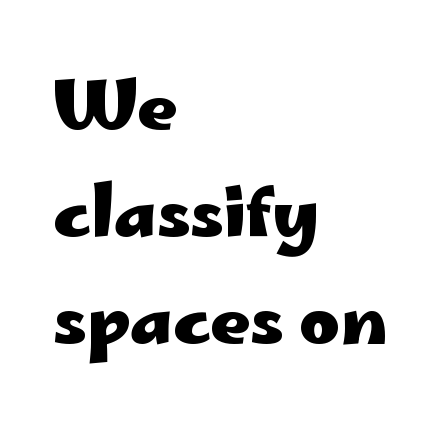
Q: Is the text bold? A: Yes.
Q: Is the text italic (slanted)? A: No, it is upright.
Q: Is the typeface a serif or a sans-serif typeface? A: Sans-serif.
Q: Is the text underlined? A: No.
Q: How is the paragraph aligned? A: Left-aligned.
Q: Is the spacing between letters normal or unusually wide? A: Normal.
Q: Is the spacing between lines tight, normal or loose? A: Normal.
Q: Width (condensed, normal, or wide)? A: Wide.
Q: Stroke contrast? A: Low.
Q: x-height? A: Small.
Q: Monospaced? A: No.
